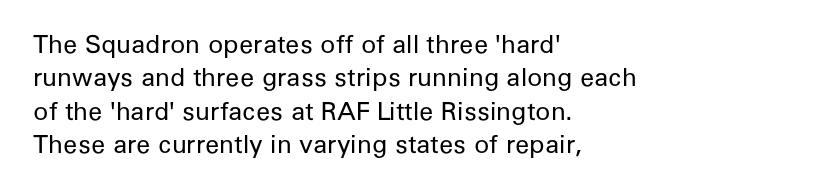
Q: Is the text bold? A: No.
Q: Is the text italic (slanted)? A: No, it is upright.
Q: Is the text underlined? A: No.
Q: How is the paragraph aligned? A: Left-aligned.
Q: Is the spacing between letters normal or unusually wide? A: Normal.
Q: Is the spacing between lines tight, normal or loose? A: Normal.
